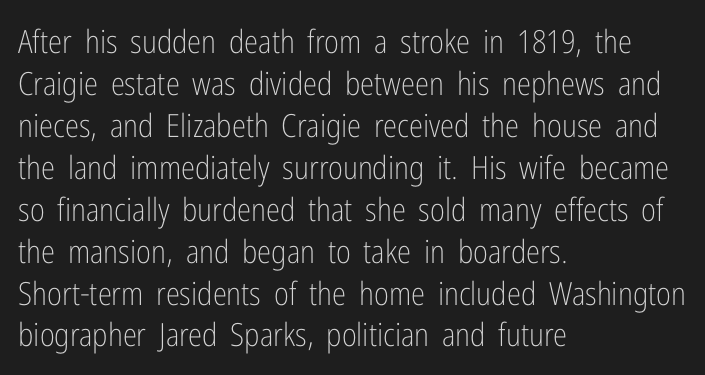
Q: Is the text bold? A: No.
Q: Is the text italic (slanted)? A: No, it is upright.
Q: Is the typeface a serif or a sans-serif typeface? A: Sans-serif.
Q: Is the text underlined? A: No.
Q: How is the paragraph aligned? A: Left-aligned.
Q: Is the spacing between letters normal or unusually wide? A: Normal.
Q: Is the spacing between lines tight, normal or loose? A: Normal.
Q: Width (condensed, normal, or wide)? A: Condensed.
Q: Stroke contrast? A: Low.
Q: x-height? A: Medium.
Q: Monospaced? A: No.
